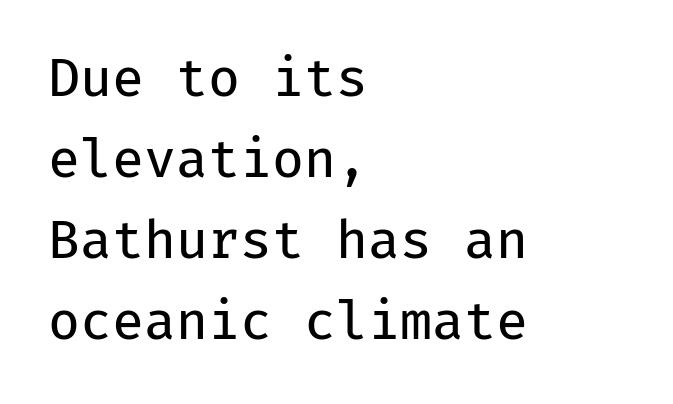
The face used here is a sans, in the tradition of grotesques and geometrics. The weight would be labelled regular, book, light, or lighter still. You can tell it's not italic because the verticals are truly vertical. Each row of text sits above clean, open space. Honestly, the row spacing looks completely unremarkable.
